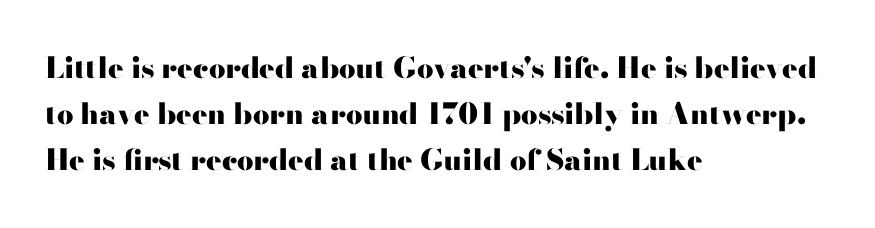
{"serif": "no", "italic": "no", "bold": "yes", "weight": "heavy", "width": "wide", "stroke_contrast": "high", "x_height": "small", "monospaced": "no", "underline": "no", "align": "left", "line_spacing": "normal", "line_spacing_ratio": 1.59, "letter_spacing": "normal", "letter_spacing_em": 0.0, "glyph_px": 29}
